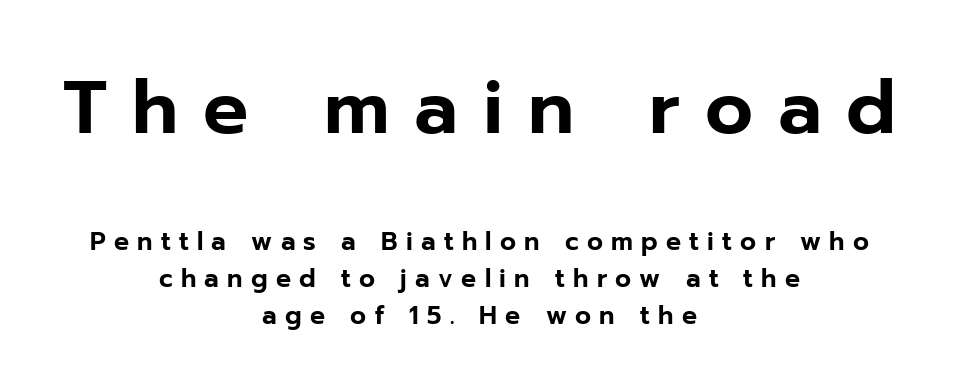
Q: Is the text italic (slanted)? A: No, it is upright.
Q: Is the typeface a serif or a sans-serif typeface? A: Sans-serif.
Q: Is the text underlined? A: No.
Q: How is the paragraph aligned? A: Centered.
Q: Is the spacing between letters normal or unusually wide? A: Unusually wide.
Q: Is the spacing between lines tight, normal or loose? A: Normal.
Q: Which block of text is set in a larger size, the first (top) or the second (bottom)? A: The first (top) one.
Q: Width (condensed, normal, or wide)? A: Normal.
Q: Stroke contrast? A: Low.
Q: x-height? A: Medium.
Q: Monospaced? A: No.
